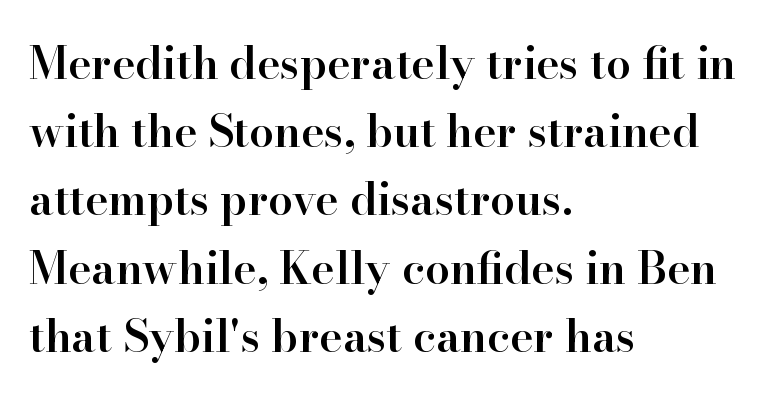
Firm but not heavy-handed strokes: this text is semibold. Successive baselines arrive at the customary interval. Is this a fixed-width face? No — the glyphs have proportional, varying widths. Every row of glyphs begins at an identical x-position on the left. This rendering employs a face with finishing strokes, i.e., a serif. Clear beneath every line of the passage.
